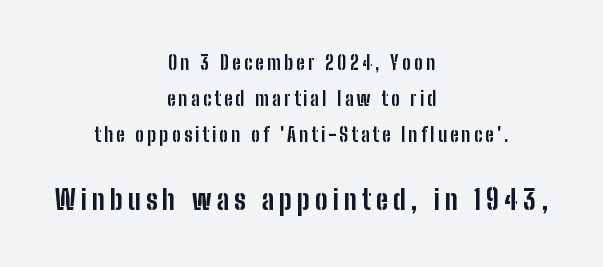
The image shows 28 px bold, condensed sans-serif type, upright; set centered, loose line spacing (1.9x), not underlined; the second (bottom) block is 1.47x larger; low stroke contrast and a medium x-height.
